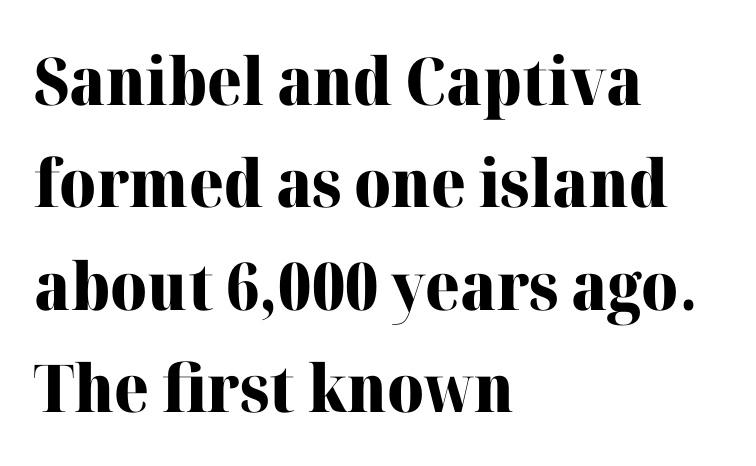
The image shows 66 px heavy serif type, upright; set left-aligned, normal line spacing (1.55x), normal letter spacing, not underlined; high stroke contrast and a medium x-height.
